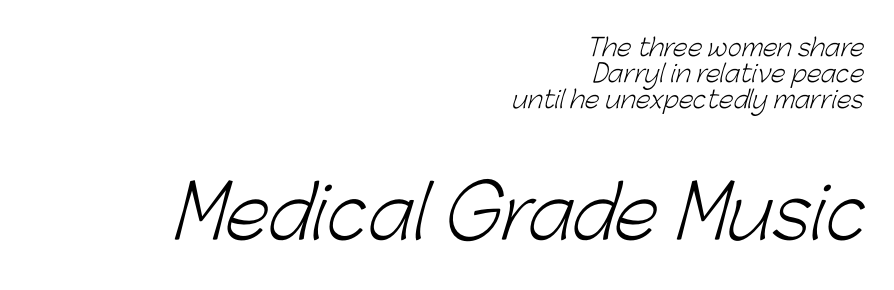
Compared with a flush-left layout, this one pins lines to the opposite, right side. This block would grow much taller if given ordinary leading; it's compressed now. Vertical stems look standard width or narrower in stroke. Is the letter spacing exaggerated? No — it looks like the ordinary default. Nobody drew a line under any word here.
